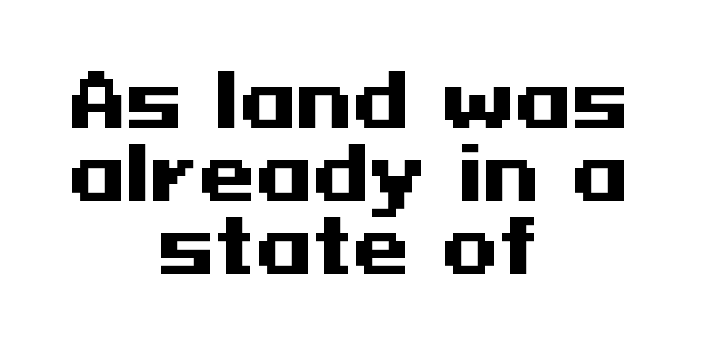
Is the type bold? Yes — the strokes are clearly thick and heavy. Is there any slant? The stems are plumb. The tracking reads as untouched default to a designer's eye. The letters carry no serifs — their stems end cleanly without finishing strokes.
